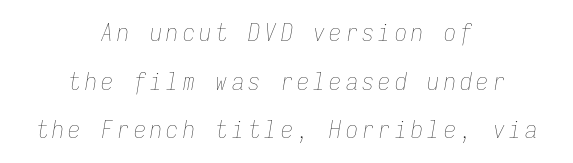
The lines are quadded center. This sample trades compactness for vertical openness between lines. The typesetting does not lean heavy: it is not bold. The glyphs look as if they've been sheared to an angle. Clear beneath every line of the passage.
